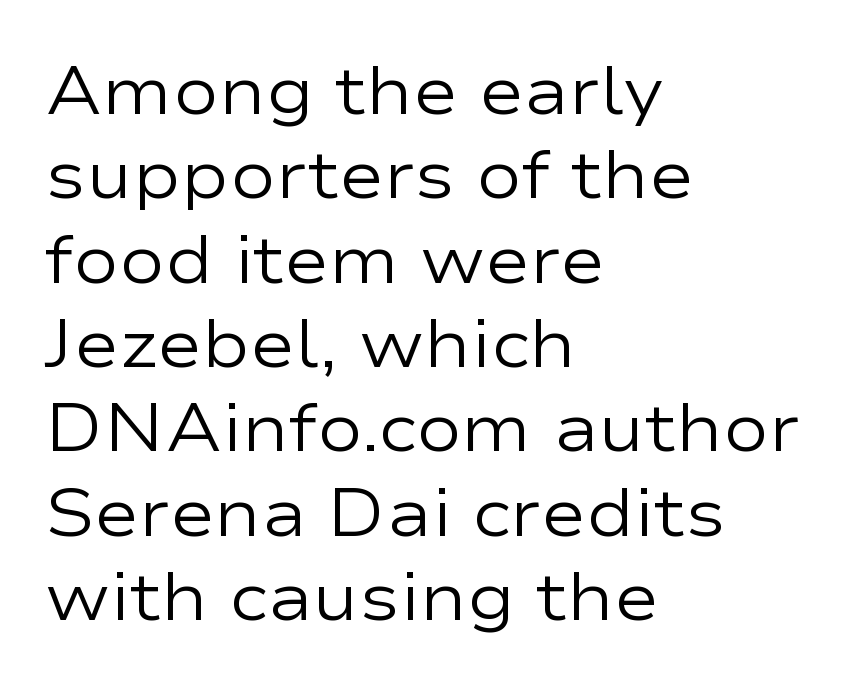
Q: Is the text bold? A: No.
Q: Is the text italic (slanted)? A: No, it is upright.
Q: Is the typeface a serif or a sans-serif typeface? A: Sans-serif.
Q: Is the text underlined? A: No.
Q: How is the paragraph aligned? A: Left-aligned.
Q: Is the spacing between letters normal or unusually wide? A: Normal.
Q: Width (condensed, normal, or wide)? A: Wide.
Q: Stroke contrast? A: Low.
Q: x-height? A: Medium.
Q: Monospaced? A: No.
